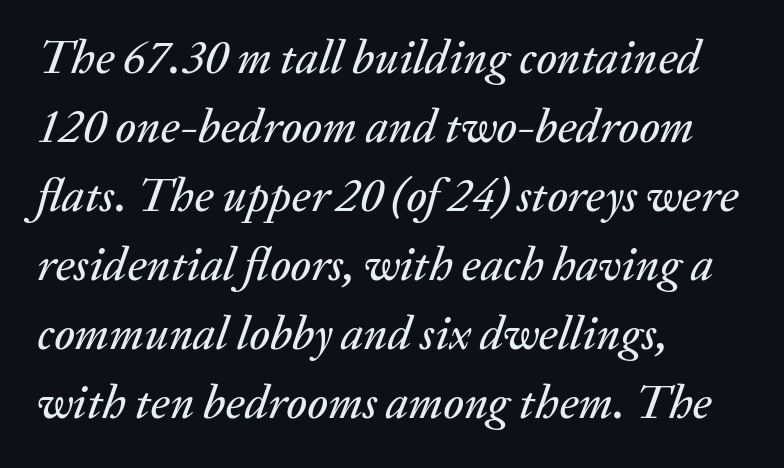
{"italic": "yes", "lean": "right", "slant_degrees": 20, "width": "normal", "stroke_contrast": "medium", "x_height": "medium", "monospaced": "no", "underline": "no", "align": "left", "line_spacing": "normal", "line_spacing_ratio": 1.47, "letter_spacing": "normal", "letter_spacing_em": 0.0, "glyph_px": 47}
